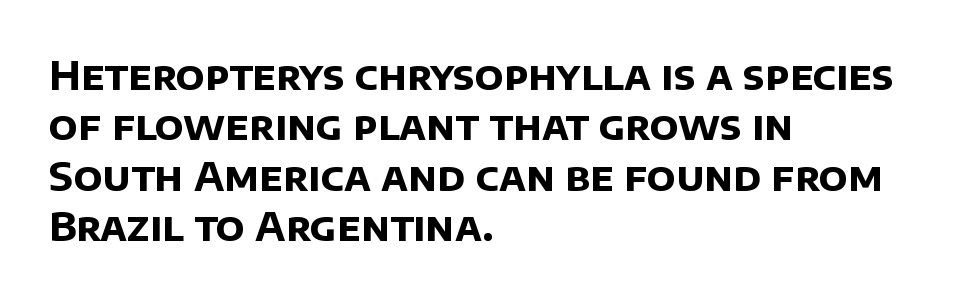
Q: Is the text bold? A: Yes.
Q: Is the typeface a serif or a sans-serif typeface? A: Sans-serif.
Q: Is the text underlined? A: No.
Q: How is the paragraph aligned? A: Left-aligned.
Q: Is the spacing between letters normal or unusually wide? A: Normal.
Q: Is the spacing between lines tight, normal or loose? A: Normal.
Q: Width (condensed, normal, or wide)? A: Normal.
Q: Stroke contrast? A: Low.
Q: x-height? A: Large.
Q: Monospaced? A: No.
